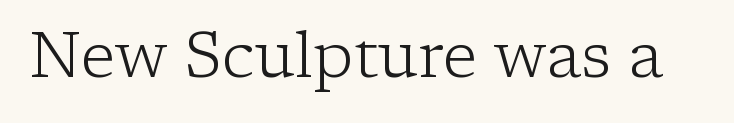
Inter-character spacing is left at the font's built-in metrics. This sample uses a serif face. No chunkiness to these letters — they're not bold. Vertical strokes here are truly vertical. Clear beneath every line of the passage.
